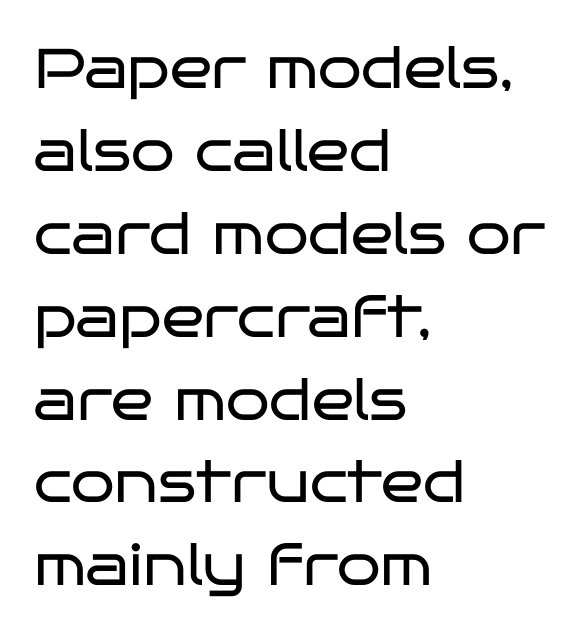
Q: Is the text bold? A: No.
Q: Is the text italic (slanted)? A: No, it is upright.
Q: Is the typeface a serif or a sans-serif typeface? A: Sans-serif.
Q: Is the text underlined? A: No.
Q: How is the paragraph aligned? A: Left-aligned.
Q: Is the spacing between letters normal or unusually wide? A: Normal.
Q: Is the spacing between lines tight, normal or loose? A: Normal.
Q: Width (condensed, normal, or wide)? A: Wide.
Q: Stroke contrast? A: Low.
Q: x-height? A: Large.
Q: Monospaced? A: No.
